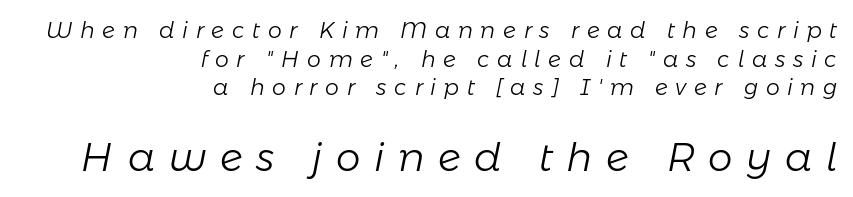
{"italic": "yes", "lean": "right", "slant_degrees": 11, "bold": "no", "weight": "light", "width": "normal", "stroke_contrast": "low", "x_height": "medium", "monospaced": "no", "underline": "no", "align": "right", "line_spacing": "normal", "line_spacing_ratio": 1.3, "letter_spacing": "wide", "letter_spacing_em": 0.35, "larger_block": "second", "size_ratio": 1.77, "glyph_px": 39}
